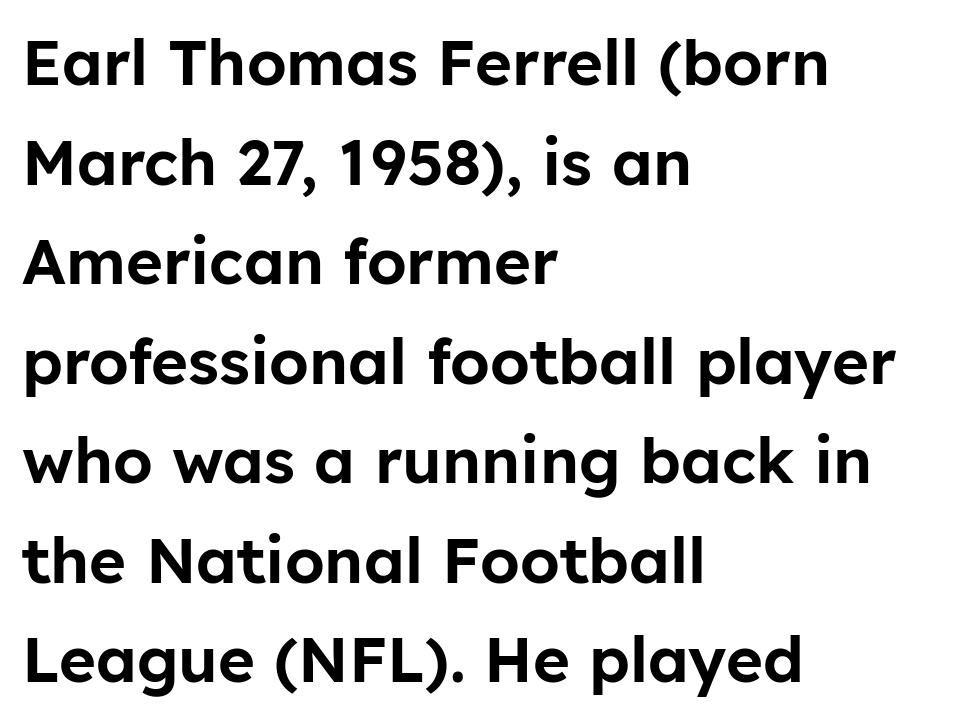
The image shows 63 px sans-serif type, upright; set left-aligned, normal line spacing (1.58x), normal letter spacing, not underlined; low stroke contrast and a medium x-height.
